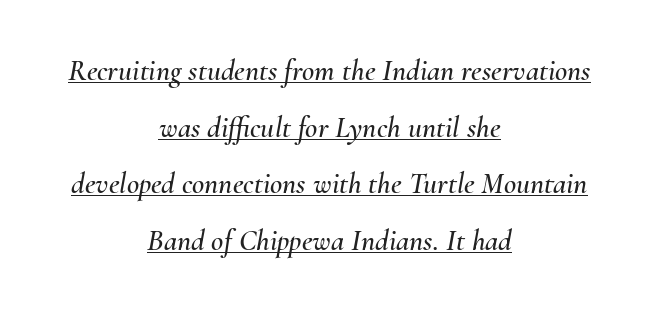
The image shows 30 px text type, italic (leaning right); set centered, line spacing 1.89x, normal letter spacing, underlined; medium stroke contrast and a small x-height.
